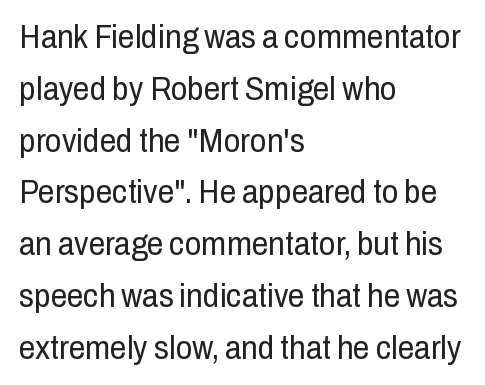
Q: Is the text bold? A: No.
Q: Is the text italic (slanted)? A: No, it is upright.
Q: Is the typeface a serif or a sans-serif typeface? A: Sans-serif.
Q: Is the text underlined? A: No.
Q: How is the paragraph aligned? A: Left-aligned.
Q: Is the spacing between letters normal or unusually wide? A: Normal.
Q: Is the spacing between lines tight, normal or loose? A: Normal.
Q: Width (condensed, normal, or wide)? A: Condensed.
Q: Stroke contrast? A: Low.
Q: x-height? A: Medium.
Q: Monospaced? A: No.
